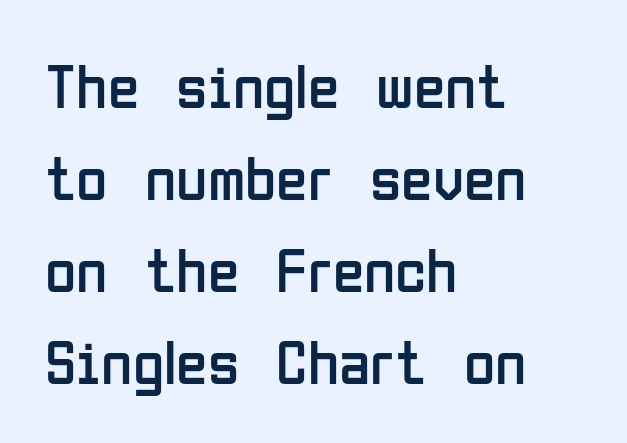
Stroke thickness stays within the range of a standard reading face or lighter. Regarding serifs, this sample does without them. The paragraph has a hard left edge and a soft right edge. Vertically, the passage feels balanced, rows spaced as you'd expect. Quick note: not italic, upright. Anything drawn beneath the words? Only blank space.
